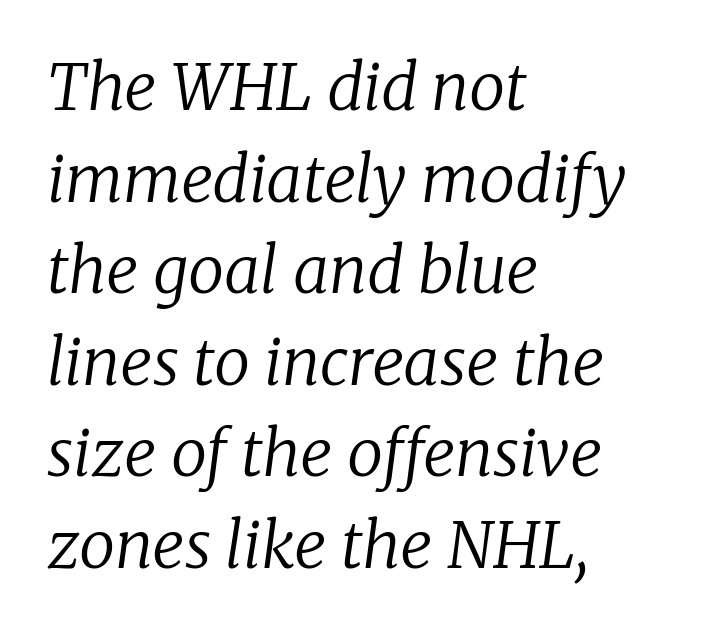
The image shows 64 px regular-weight serif type, italic (leaning right); set left-aligned, normal line spacing (1.43x), normal letter spacing, not underlined; low stroke contrast and a medium x-height.
